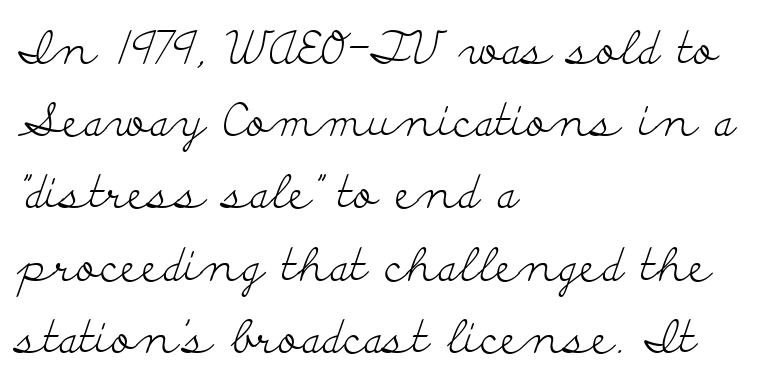
Q: Is the text bold? A: No.
Q: Is the text italic (slanted)? A: Yes.
Q: Is the typeface a serif or a sans-serif typeface? A: Serif.
Q: Is the text underlined? A: No.
Q: How is the paragraph aligned? A: Left-aligned.
Q: Is the spacing between letters normal or unusually wide? A: Normal.
Q: Is the spacing between lines tight, normal or loose? A: Normal.
Q: Width (condensed, normal, or wide)? A: Wide.
Q: Stroke contrast? A: Low.
Q: x-height? A: Small.
Q: Monospaced? A: No.
